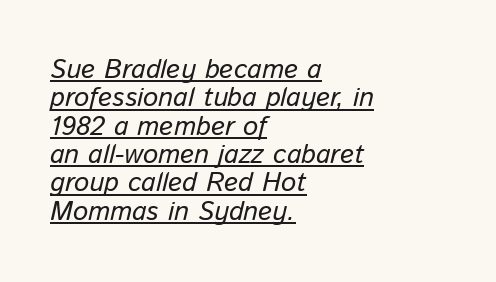
The image shows 27 px text type, italic (leaning right); set left-aligned, tight line spacing (1.05x), normal letter spacing, underlined.
